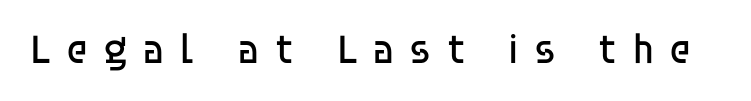
Q: Is the text bold? A: No.
Q: Is the text italic (slanted)? A: No, it is upright.
Q: Is the typeface a serif or a sans-serif typeface? A: Sans-serif.
Q: Is the text underlined? A: No.
Q: Is the spacing between letters normal or unusually wide? A: Unusually wide.
Q: Width (condensed, normal, or wide)? A: Normal.
Q: Stroke contrast? A: Low.
Q: x-height? A: Large.
Q: Monospaced? A: No.
